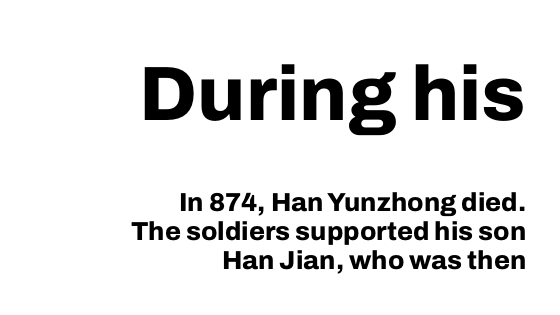
What kind of face is this? One without serifs — a sans. Rendered with straight, roman letterforms. Thick stems and heavy bowls — unmistakably bold. How would I describe the line gaps? Narrow and economical.
